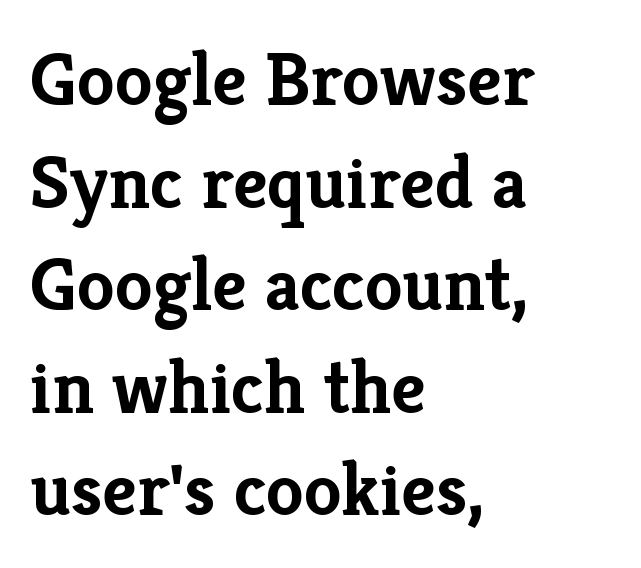
The image shows 76 px semibold serif type, upright; set left-aligned, normal line spacing (1.35x), normal letter spacing, not underlined; low stroke contrast and a medium x-height.
